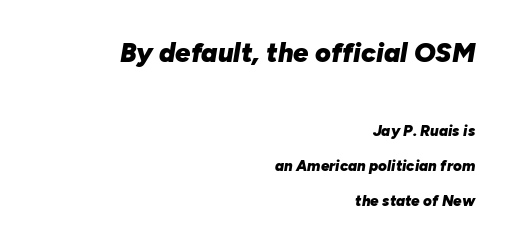
Anything drawn beneath the words? Only blank space. A dark, heavy texture on the line: the type is bold. Each new line begins a long way beneath the previous one. Look at the tracking — it's just the regular setting, nothing added. A student would call this right alignment; a typographer would say flush right, rag left. In this sample the first text group is rendered at the bigger scale.
